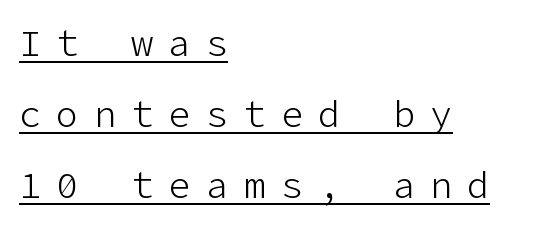
Q: Is the text bold? A: No.
Q: Is the text italic (slanted)? A: No, it is upright.
Q: Is the typeface a serif or a sans-serif typeface? A: Sans-serif.
Q: Is the text underlined? A: Yes.
Q: How is the paragraph aligned? A: Left-aligned.
Q: Is the spacing between letters normal or unusually wide? A: Unusually wide.
Q: Is the spacing between lines tight, normal or loose? A: Loose.
Q: Width (condensed, normal, or wide)? A: Normal.
Q: Stroke contrast? A: Low.
Q: x-height? A: Medium.
